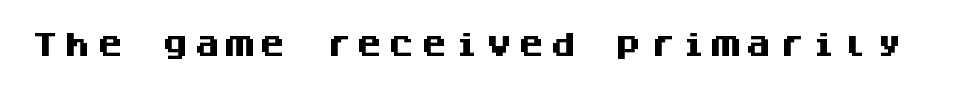
{"italic": "no", "bold": "yes", "underline": "no", "letter_spacing": "wide", "letter_spacing_em": 0.2, "glyph_px": 27}
